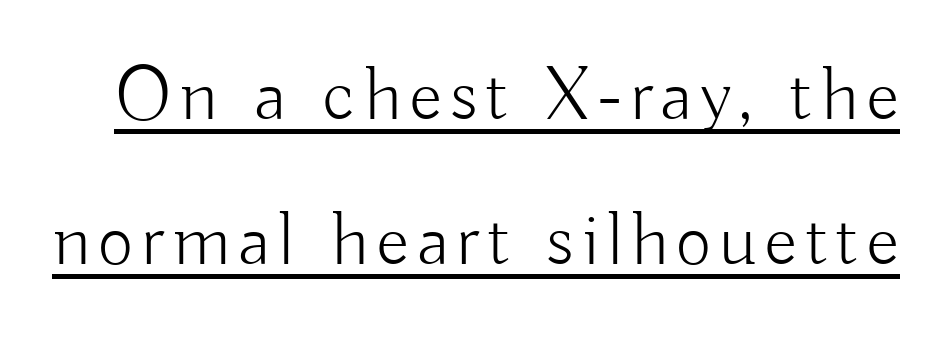
Q: Is the text bold? A: No.
Q: Is the text italic (slanted)? A: No, it is upright.
Q: Is the typeface a serif or a sans-serif typeface? A: Sans-serif.
Q: Is the text underlined? A: Yes.
Q: Width (condensed, normal, or wide)? A: Normal.
Q: Stroke contrast? A: Low.
Q: x-height? A: Small.
Q: Monospaced? A: No.
